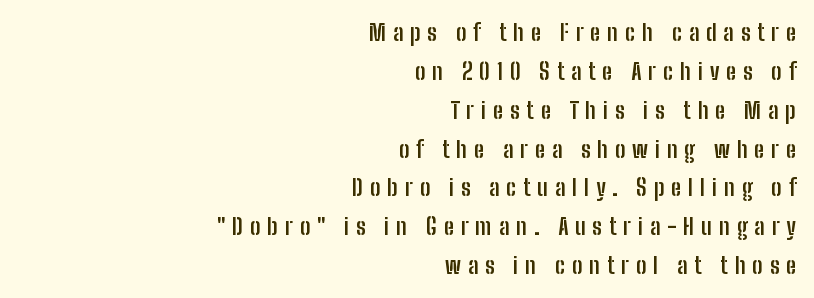
{"italic": "no", "bold": "yes", "underline": "no", "align": "right", "line_spacing": "normal", "line_spacing_ratio": 1.69, "letter_spacing": "wide", "letter_spacing_em": 0.3, "glyph_px": 23}
